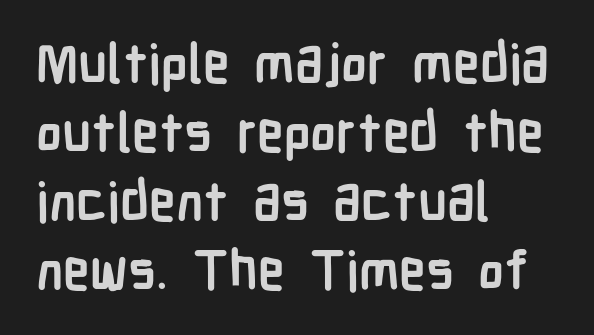
Q: Is the text bold? A: Yes.
Q: Is the text italic (slanted)? A: No, it is upright.
Q: Is the typeface a serif or a sans-serif typeface? A: Sans-serif.
Q: Is the text underlined? A: No.
Q: How is the paragraph aligned? A: Left-aligned.
Q: Is the spacing between letters normal or unusually wide? A: Normal.
Q: Is the spacing between lines tight, normal or loose? A: Normal.
Q: Width (condensed, normal, or wide)? A: Condensed.
Q: Stroke contrast? A: Low.
Q: x-height? A: Medium.
Q: Monospaced? A: No.
